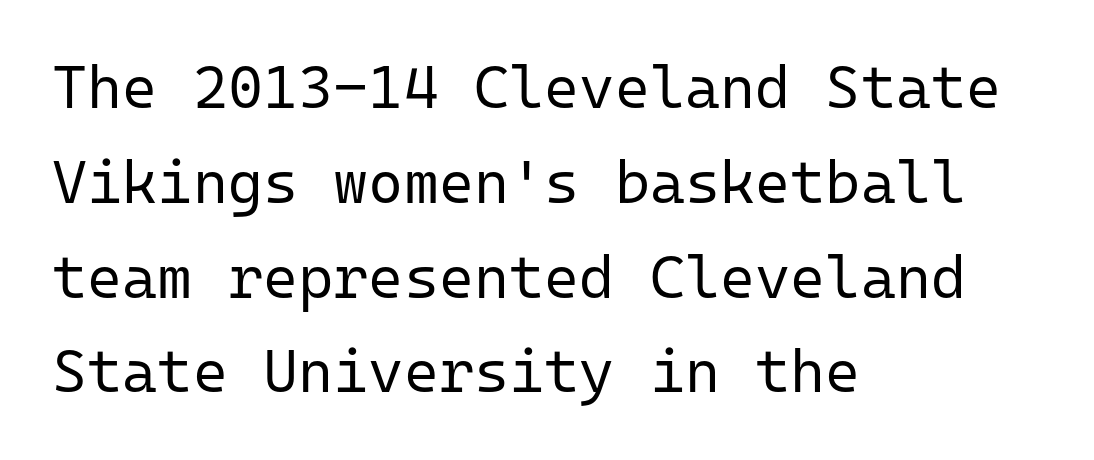
This rendering leaves character spacing at its baseline value. A quiet, ordinary-to-light weight characterises the typeface. This rendering uses left alignment, leaving the right contour irregular. Are there feet on the stems? There aren't — it's a sans. Quick note: not italic, upright. The foot of each line stays bare and open.
